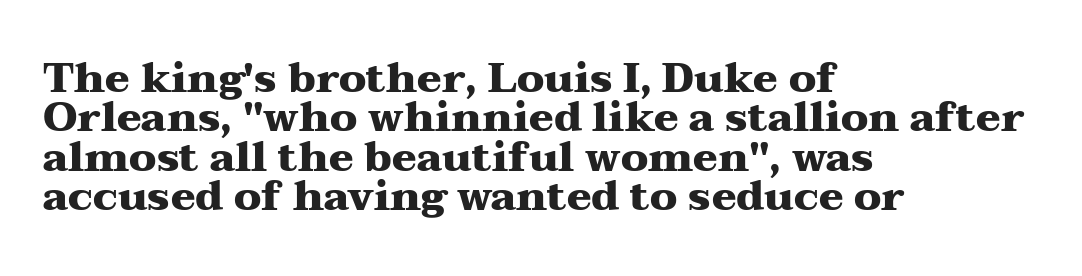
The image shows 41 px heavy, wide serif type, upright; set left-aligned, tight line spacing (0.96x), normal letter spacing, not underlined; medium stroke contrast and a medium x-height.
